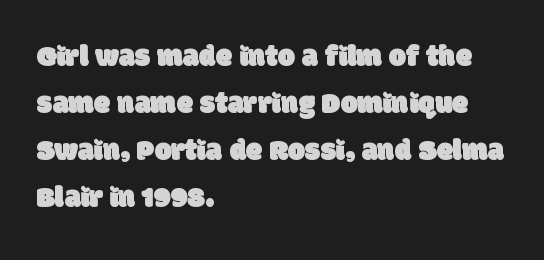
The image shows 30 px sans-serif type; set left-aligned, normal line spacing (1.57x), normal letter spacing, not underlined; low stroke contrast and a large x-height.
